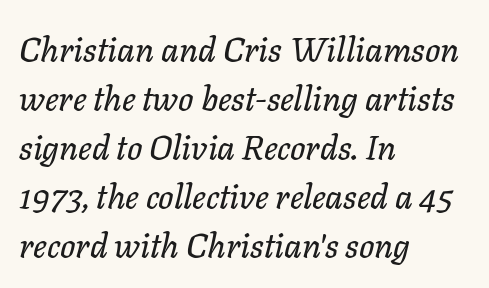
{"italic": "yes", "lean": "right", "slant_degrees": 11, "width": "normal", "stroke_contrast": "low", "x_height": "medium", "monospaced": "no", "underline": "no", "align": "left", "line_spacing": "normal", "line_spacing_ratio": 1.44, "letter_spacing": "normal", "letter_spacing_em": 0.0, "glyph_px": 34}
